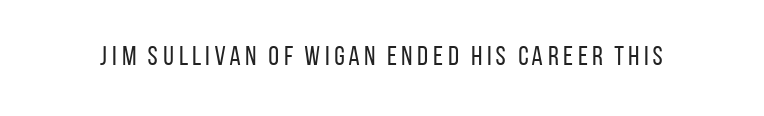
The space directly below the letters is spotless. The letters look calm and open, with moderate or lighter stems. Notice how the stems are strictly vertical — no italics here.
